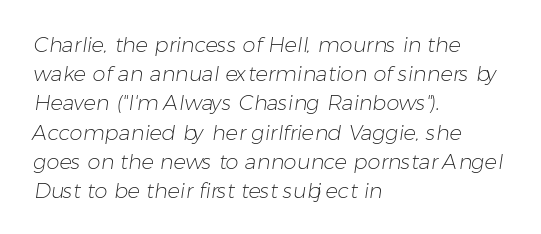
Students, note that the glyphs here touch the page at normal intervals. Horizontal bands of white between lines are of average thickness. Unbolded letterforms with no extra heft. The area under the type is left untouched. Typeset ragged right — the left edge is the straight one.
